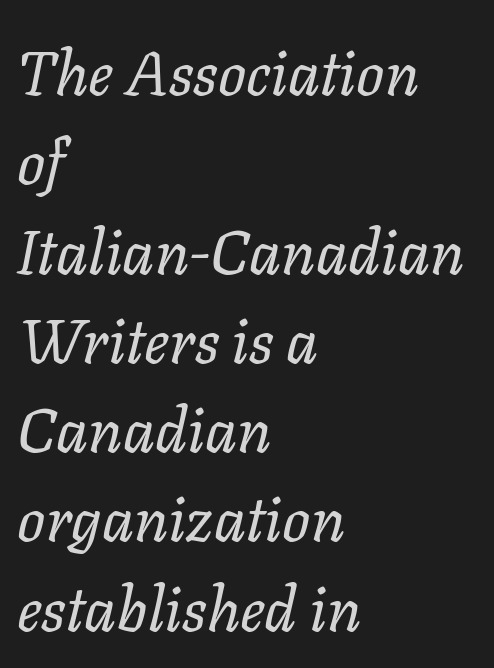
Stem width sits at or under what a default text font uses. If you drew a ruler down the left edge, every line would touch it. The words here are not underlined. Looks like regular typesetting: each glyph gets only the width it needs. The line-height multiplier appears to be the usual default.
